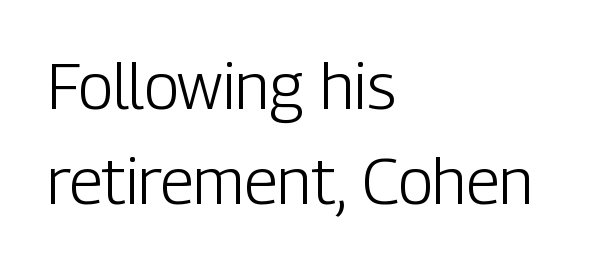
{"serif": "no", "italic": "no", "bold": "no", "weight": "light", "width": "condensed", "stroke_contrast": "low", "x_height": "medium", "monospaced": "no", "underline": "no", "align": "left", "line_spacing": "normal", "line_spacing_ratio": 1.49, "letter_spacing": "normal", "letter_spacing_em": 0.0, "glyph_px": 64}
